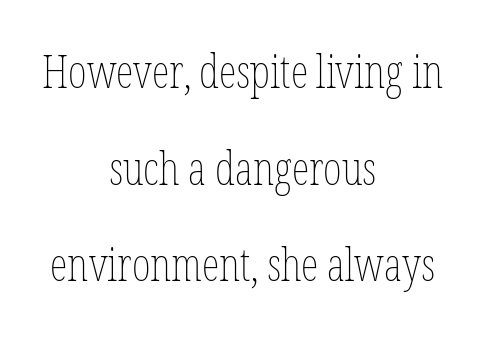
Compared with typical body copy, the letter spacing here is the same. Heaviness? Minimal to ordinary, like unemphasized prose. A bare baseline throughout the passage. You could not count columns in this text — the font is proportionally spaced. The axis of the letterforms is exactly vertical.
